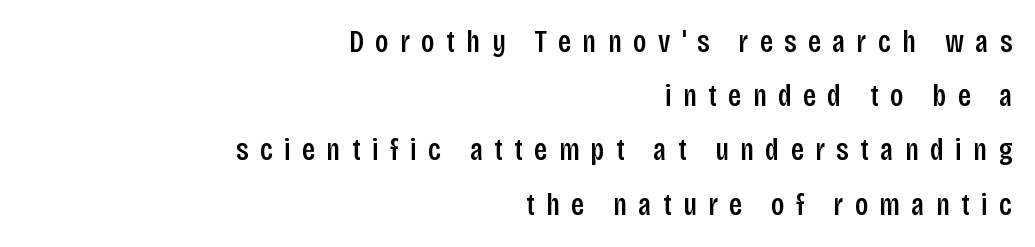
The image shows 31 px condensed sans-serif type, upright; set right-aligned, line spacing 1.75x, unusually wide letter spacing (+0.37 em), not underlined; low stroke contrast and a large x-height.
